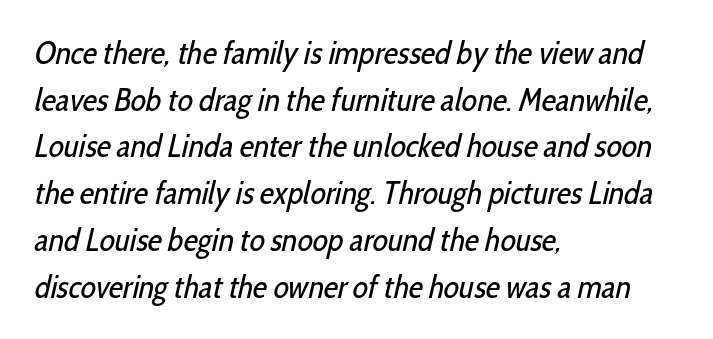
{"serif": "no", "bold": "no", "weight": "regular", "width": "condensed", "stroke_contrast": "low", "x_height": "medium", "monospaced": "no", "underline": "no", "align": "left", "line_spacing": "normal", "line_spacing_ratio": 1.46, "letter_spacing": "normal", "letter_spacing_em": 0.0, "glyph_px": 32}
